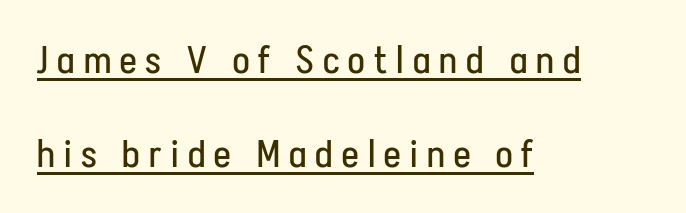
This sample has the flowing, uneven cadence of proportional lettering. The rendered words wear a rule along their underside. No italicization has been applied; the sample stays upright. The text block is weighted toward the left margin, trailing off unevenly rightward. If you measured baseline to baseline, you'd find a long distance.
